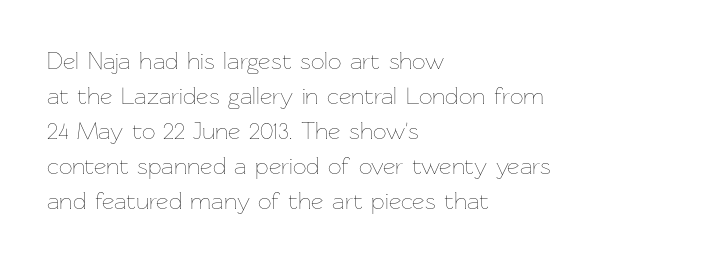
Q: Is the text bold? A: No.
Q: Is the text italic (slanted)? A: No, it is upright.
Q: Is the text underlined? A: No.
Q: How is the paragraph aligned? A: Left-aligned.
Q: Is the spacing between letters normal or unusually wide? A: Normal.
Q: Is the spacing between lines tight, normal or loose? A: Normal.
